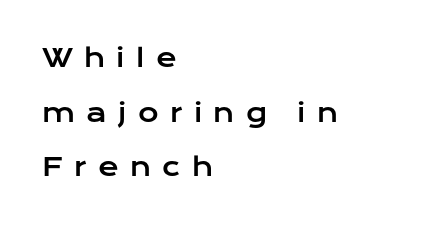
These lines have a slow, spaced-out rhythm from letter to letter. The rendering uses a large line-height, opening up the rows. This sample uses an upright cut, with every glyph sitting square on the baseline. The paragraph shown leans on its left margin. Glance below the letters and you will spot only blank space.
